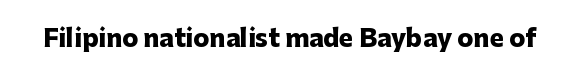
What stands out about the letter spacing? Nothing — it is the standard amount. Upright lettering throughout. Bold? Absolutely — the strokes are thick and heavy. The glyphs are unaccompanied by any horizontal stroke below them.
